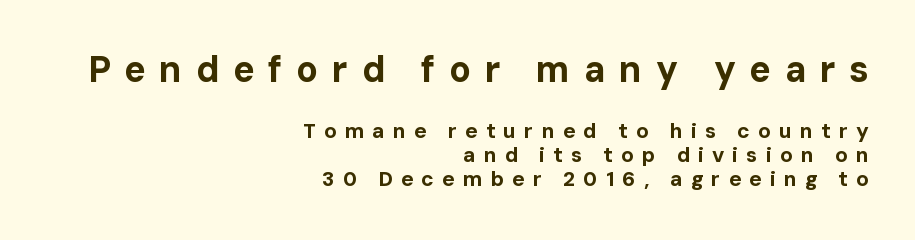
{"serif": "no", "italic": "no", "bold": "yes", "weight": "bold", "width": "normal", "stroke_contrast": "low", "x_height": "medium", "monospaced": "no", "underline": "no", "align": "right", "line_spacing_ratio": 1.16, "letter_spacing": "wide", "letter_spacing_em": 0.38, "larger_block": "first", "size_ratio": 1.71, "glyph_px": 36}
